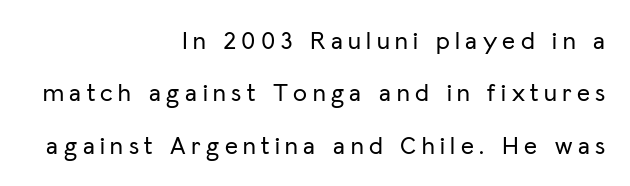
Q: Is the text italic (slanted)? A: No, it is upright.
Q: Is the text underlined? A: No.
Q: How is the paragraph aligned? A: Right-aligned.
Q: Is the spacing between letters normal or unusually wide? A: Unusually wide.
Q: Is the spacing between lines tight, normal or loose? A: Loose.
